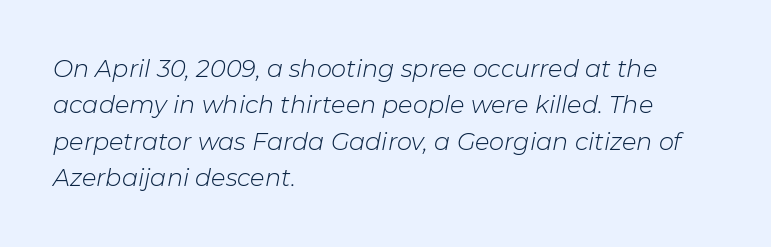
{"italic": "yes", "lean": "right", "slant_degrees": 11, "bold": "no", "underline": "no", "align": "left", "line_spacing": "normal", "line_spacing_ratio": 1.52, "letter_spacing": "normal", "letter_spacing_em": 0.0, "glyph_px": 24}
